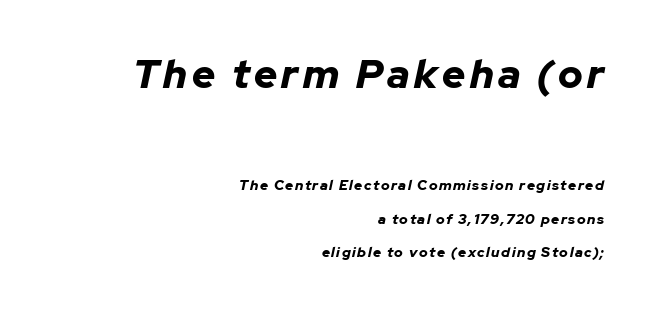
Compared with typical paragraphs, the rows here are farther apart. These two chunks differ in scale, with the top chunk taking the larger measure. Glance below the letters and you will spot only blank space. Each letter keeps its own natural width here, so spacing adapts to shape.
